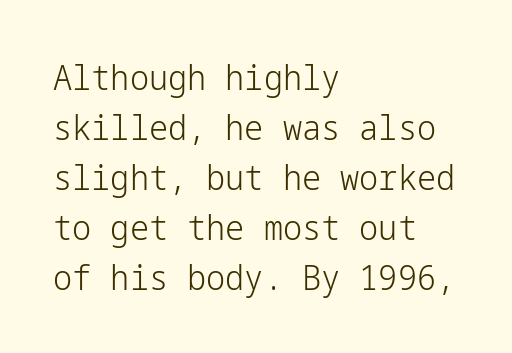
Nope, not italic — everything's standing straight. Honestly, there is no underline to notice here at all. These lines stack with their left ends in a neat column. Weight: regular or lighter.
